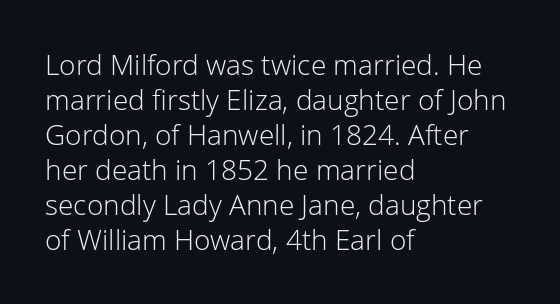
The vertical gap from one line to the next is medium. Each line starts at the same left margin while the right side varies. Anything drawn beneath the words? Only blank space. Look at the bottom of the vertical strokes: they stop flat, with no serifs. The letters stand upright; this is a roman face. Bold? No — there's no thickening of the strokes.
